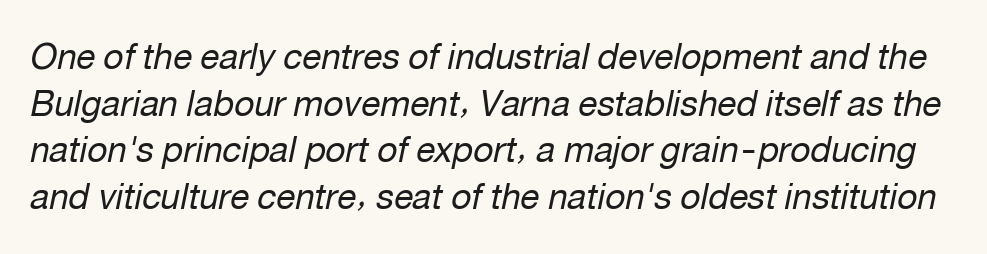
The image shows 35 px regular-weight type, italic (leaning right); set normal line spacing (1.33x), normal letter spacing, not underlined; low stroke contrast and a medium x-height.
